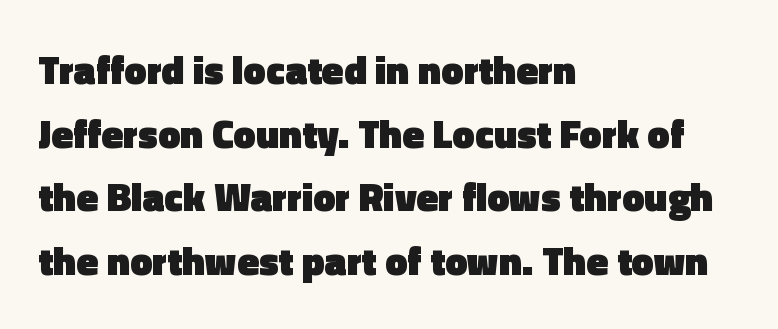
A typesetter would label this face a sans. The letters stand straight up with perfectly vertical stems. Clear beneath every line of the passage. The rendering uses natural spacing where letterforms have individual widths.
